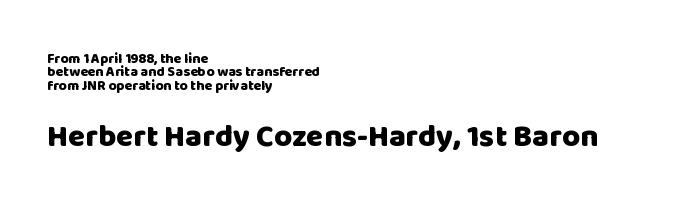
Q: Is the text bold? A: Yes.
Q: Is the text italic (slanted)? A: No, it is upright.
Q: Is the typeface a serif or a sans-serif typeface? A: Sans-serif.
Q: Is the text underlined? A: No.
Q: How is the paragraph aligned? A: Left-aligned.
Q: Is the spacing between letters normal or unusually wide? A: Normal.
Q: Is the spacing between lines tight, normal or loose? A: Tight.
Q: Which block of text is set in a larger size, the first (top) or the second (bottom)? A: The second (bottom) one.
Q: Width (condensed, normal, or wide)? A: Normal.
Q: Stroke contrast? A: Low.
Q: x-height? A: Large.
Q: Monospaced? A: No.
